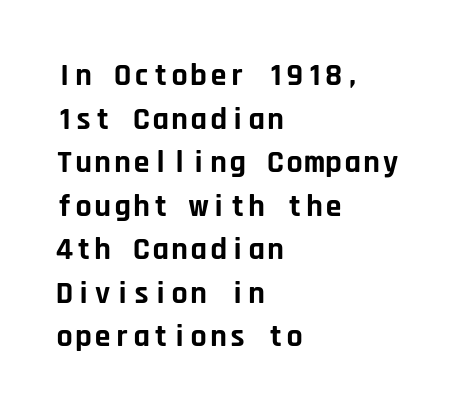
What's the leading like? Ordinary, nothing unusual. The gaps between neighbouring characters are ordinary and unremarkable. The glyphs have the mass of a bold cut. The rendering anchors every line to the left-hand side. I'd call this a sans setting — the letters go barefoot. A bare baseline throughout the passage.
